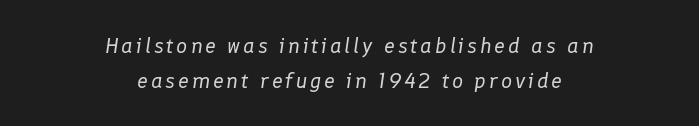
{"italic": "yes", "lean": "right", "slant_degrees": 8, "bold": "no", "underline": "no", "align": "center", "line_spacing": "normal", "line_spacing_ratio": 1.57, "glyph_px": 22}
